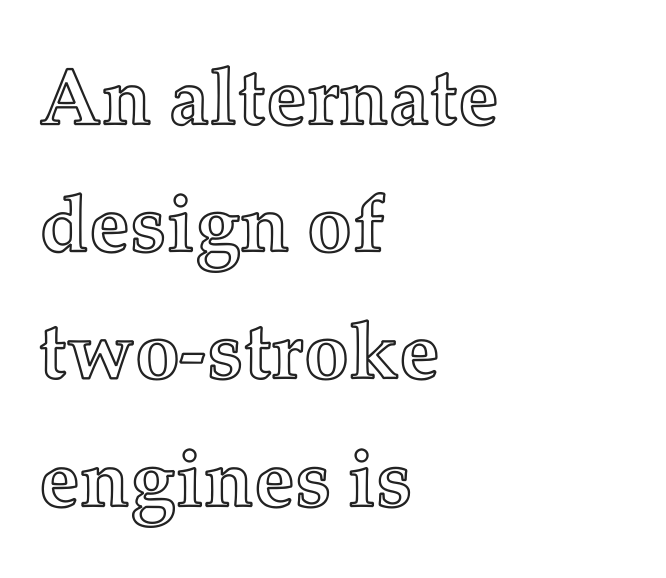
Leading matches the norm, producing a regular column. The gaps between neighbouring characters are ordinary and unremarkable. Proportional: the letters do not fall into vertical columns. In CSS terms this would be text-align: left.
